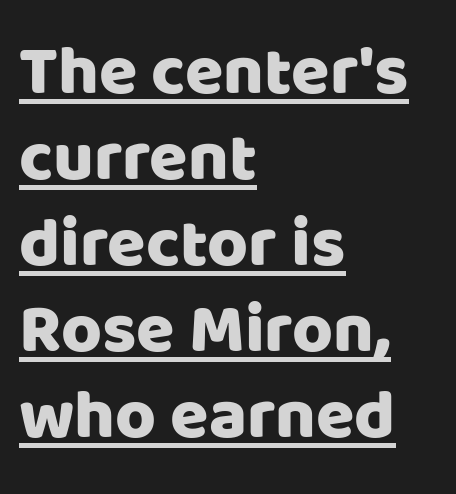
{"serif": "no", "italic": "no", "width": "normal", "stroke_contrast": "low", "x_height": "large", "monospaced": "no", "underline": "yes", "align": "left", "line_spacing_ratio": 1.23, "letter_spacing": "normal", "letter_spacing_em": 0.0, "glyph_px": 70}
